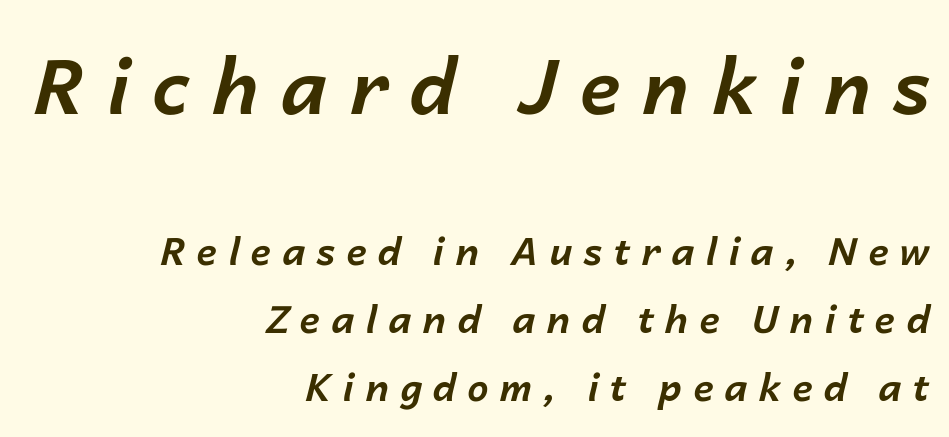
Q: Is the text bold? A: Yes.
Q: Is the text italic (slanted)? A: Yes, it leans right by about 14 degrees.
Q: Is the text underlined? A: No.
Q: How is the paragraph aligned? A: Right-aligned.
Q: Is the spacing between letters normal or unusually wide? A: Unusually wide.
Q: Which block of text is set in a larger size, the first (top) or the second (bottom)? A: The first (top) one.
Q: Width (condensed, normal, or wide)? A: Normal.
Q: Stroke contrast? A: Low.
Q: x-height? A: Medium.
Q: Monospaced? A: No.
